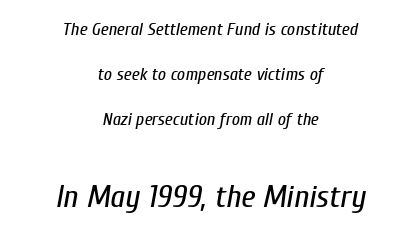
The image shows 32 px regular-weight, condensed type, italic (leaning right); set centered, loose line spacing (2.49x), normal letter spacing, not underlined; the second (bottom) block is 1.78x larger; low stroke contrast and a medium x-height.
